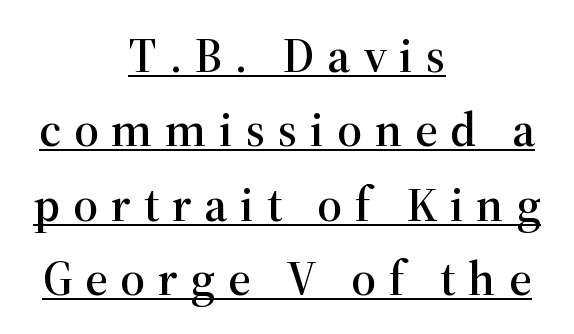
The image shows 49 px serif type, upright; set centered, normal line spacing (1.52x), unusually wide letter spacing (+0.26 em), underlined; high stroke contrast and a medium x-height.
